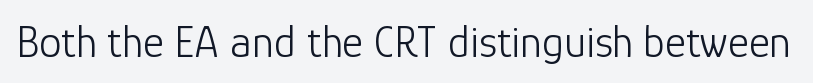
The text was rendered using a sans face with plain stroke endings. Tracking value appears to be zero — textbook default spacing. The cut favours lightness, reaching ordinary text weight at its darkest. This is the regular roman posture of the typeface. Spacing verdict: proportional, widths tailored to each character.
